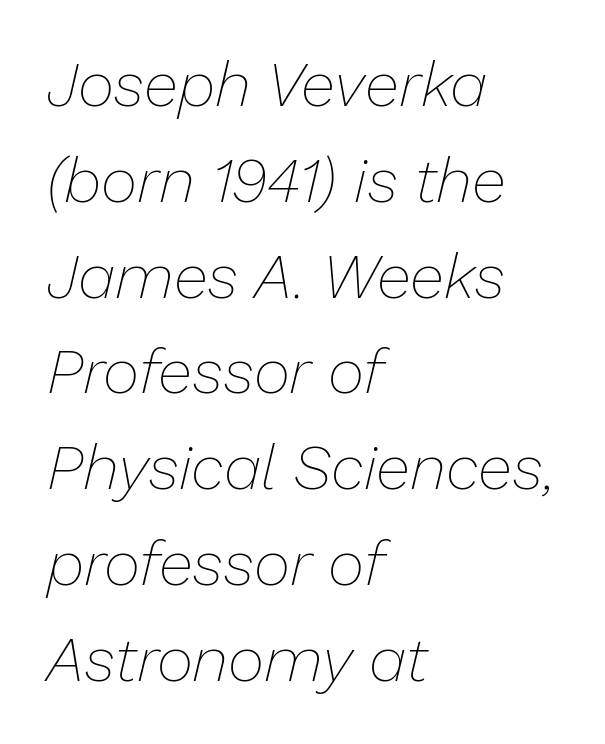
The image shows 63 px thin type, italic (leaning right); set left-aligned, normal line spacing (1.52x), normal letter spacing, not underlined; low stroke contrast and a medium x-height.
